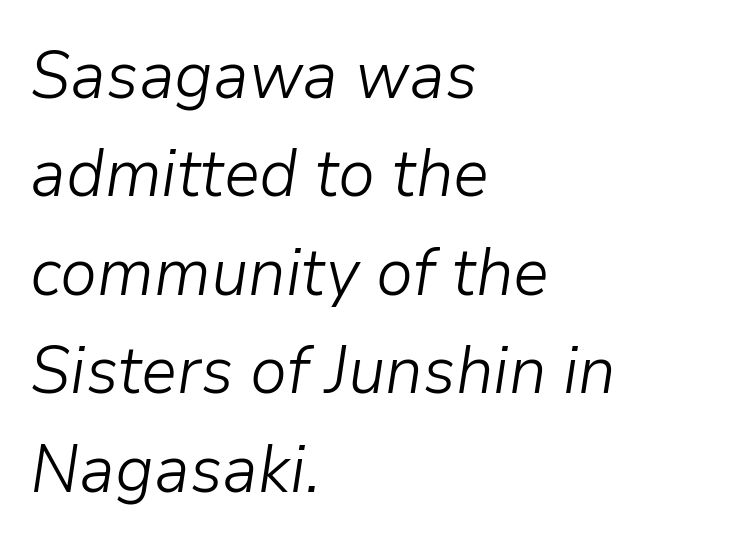
The image shows 67 px light type, italic (leaning right); set left-aligned, normal line spacing (1.47x), normal letter spacing, not underlined; low stroke contrast and a medium x-height.
